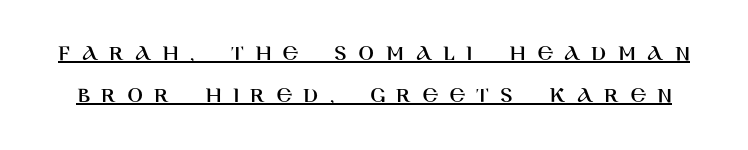
The image shows 23 px text type, upright; set line spacing 1.82x, unusually wide letter spacing (+0.49 em), underlined.
